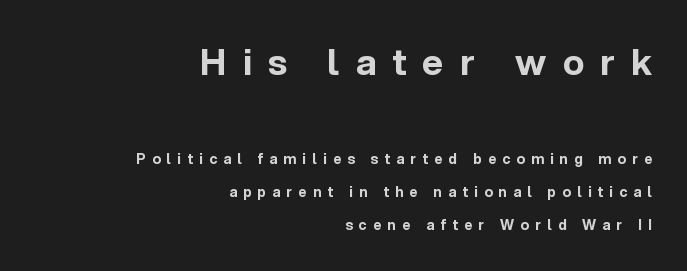
Summary of weight: heavy, a full bold. The passage is arranged like a letterhead date or caption credit — flush right. Type size steps down from the first block to the second. Reading down the column, the eye jumps a long way to each next line. Note: no serifs on the glyphs.
